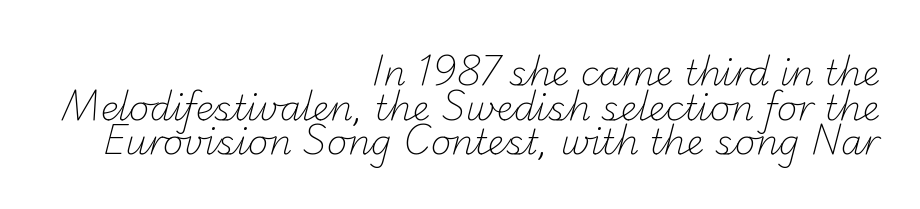
These lines huddle together more closely than default settings would place them. The face used here is proportionally spaced, like ordinary book or web type. The type is set solid horizontally, with unmodified tracking. The letterforms sit at book weight or below. Is the block centered? No — it sits flush against the right margin.
